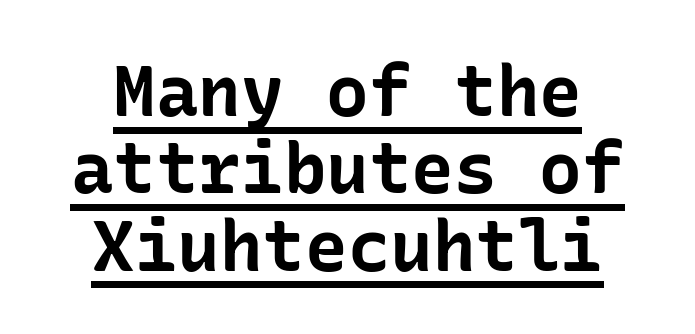
Q: Is the text bold? A: Yes.
Q: Is the text italic (slanted)? A: No, it is upright.
Q: Is the typeface a serif or a sans-serif typeface? A: Sans-serif.
Q: Is the text underlined? A: Yes.
Q: How is the paragraph aligned? A: Centered.
Q: Is the spacing between letters normal or unusually wide? A: Normal.
Q: Is the spacing between lines tight, normal or loose? A: Tight.
Q: Width (condensed, normal, or wide)? A: Normal.
Q: Stroke contrast? A: Low.
Q: x-height? A: Medium.
